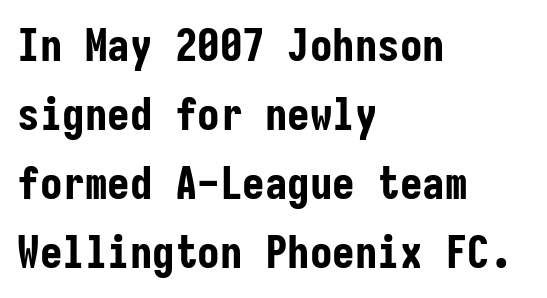
Does the weight exceed regular? Yes, all the way to bold. Stroke terminals: plain, sans-serif. Do the characters align in a grid? Yes, the font is monospaced. How would I describe the line gaps? Plain and ordinary.
